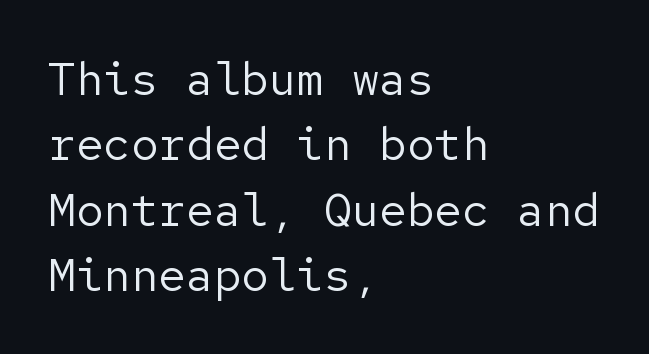
{"serif": "no", "italic": "no", "bold": "no", "weight": "regular", "width": "normal", "stroke_contrast": "low", "x_height": "medium", "underline": "no", "align": "left", "line_spacing": "normal", "line_spacing_ratio": 1.42, "letter_spacing": "normal", "letter_spacing_em": 0.0, "glyph_px": 46}
